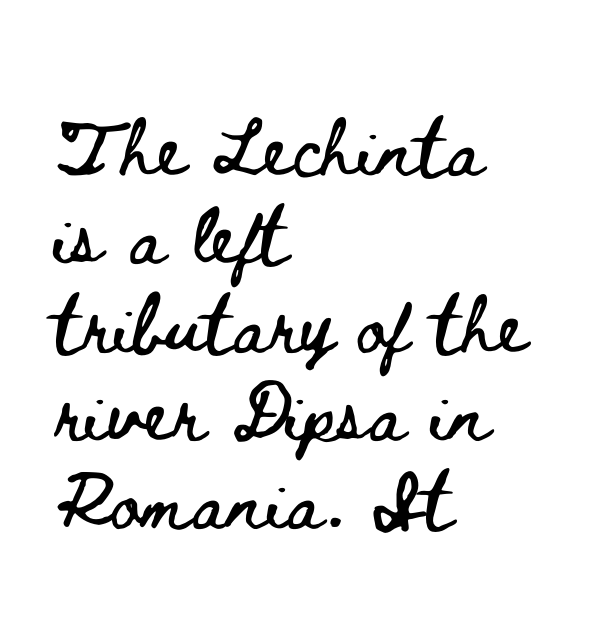
{"width": "wide", "stroke_contrast": "low", "x_height": "small", "monospaced": "no", "underline": "no", "align": "left", "line_spacing_ratio": 1.21, "letter_spacing": "normal", "letter_spacing_em": 0.0, "glyph_px": 73}
